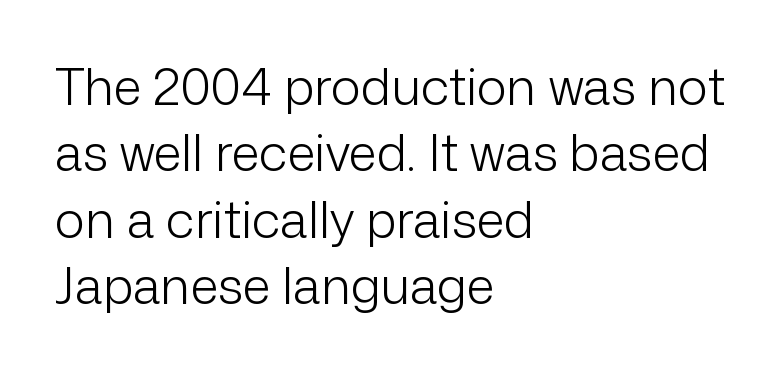
Where is the straight margin? On the left. Ordinary non-slanted type is in use. The weight tops out at a normal text grade. Does the leading feel generous? No, just average. Is the letter spacing exaggerated? No — it looks like the ordinary default.
